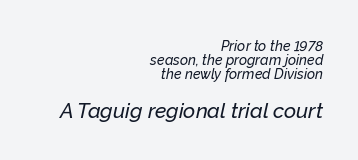
Q: Is the text italic (slanted)? A: Yes, it leans right by about 12 degrees.
Q: Is the text underlined? A: No.
Q: How is the paragraph aligned? A: Right-aligned.
Q: Is the spacing between letters normal or unusually wide? A: Normal.
Q: Is the spacing between lines tight, normal or loose? A: Tight.
Q: Which block of text is set in a larger size, the first (top) or the second (bottom)? A: The second (bottom) one.
